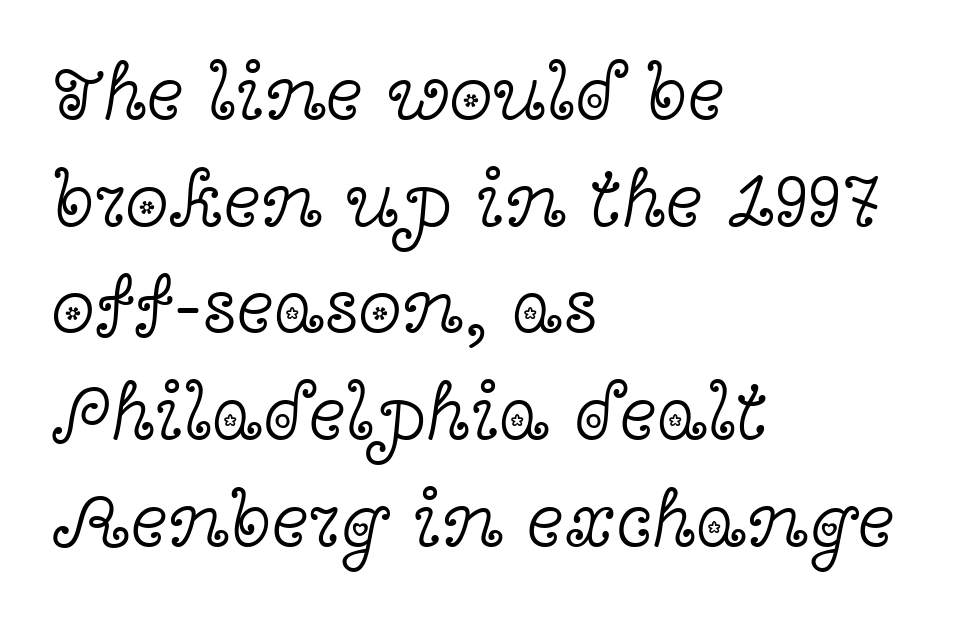
This sample has the flowing, uneven cadence of proportional lettering. Regarding leading, the lines here are spaced in the standard way. The zone under the glyphs is completely vacant. Observe the serifs anchoring each vertical stroke in this sample.
